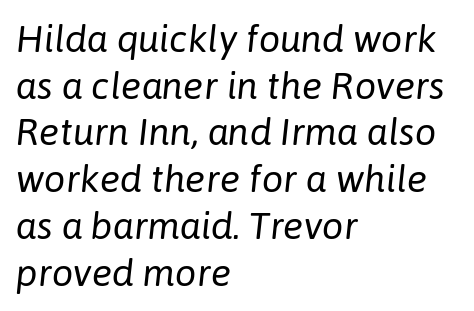
{"italic": "yes", "lean": "right", "slant_degrees": 6, "bold": "no", "weight": "regular", "width": "normal", "stroke_contrast": "low", "x_height": "medium", "monospaced": "no", "underline": "no", "align": "left", "line_spacing_ratio": 1.23, "letter_spacing": "normal", "letter_spacing_em": 0.0, "glyph_px": 38}
